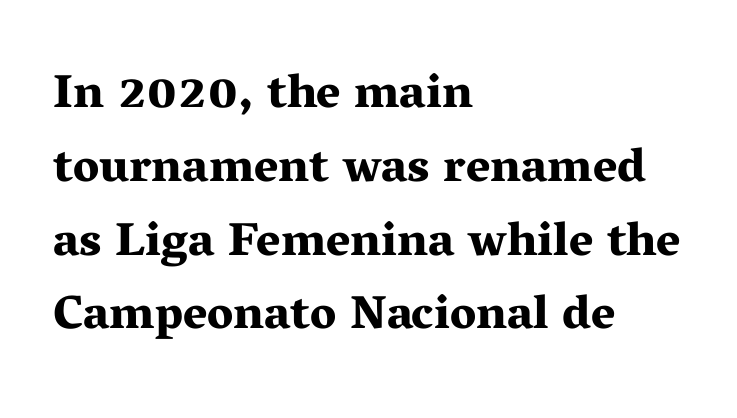
Each new line begins a customary step beneath the previous one. Glance below the letters and you will spot only blank space. The letters advance in unequal steps, a hallmark of proportional type. Plenty of ink on the page — the face is bold. You could call the tracking neutral — neither tight nor loose.
